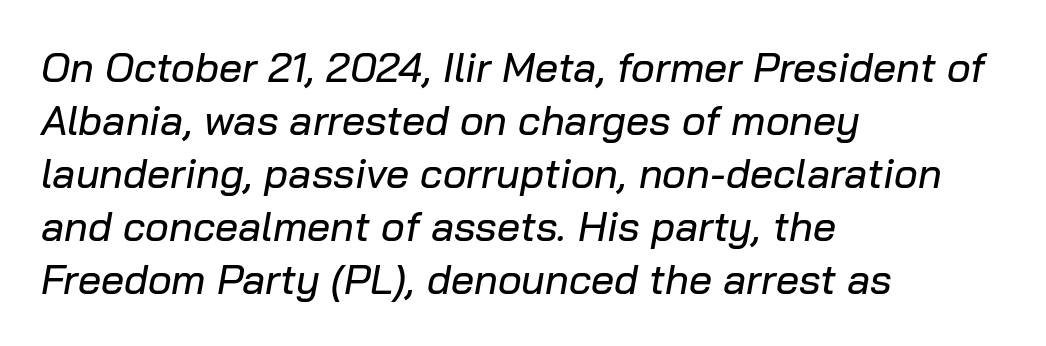
{"italic": "yes", "lean": "right", "slant_degrees": 10, "width": "normal", "stroke_contrast": "low", "x_height": "medium", "monospaced": "no", "underline": "no", "align": "left", "line_spacing": "normal", "line_spacing_ratio": 1.29, "letter_spacing": "normal", "letter_spacing_em": 0.0, "glyph_px": 41}
